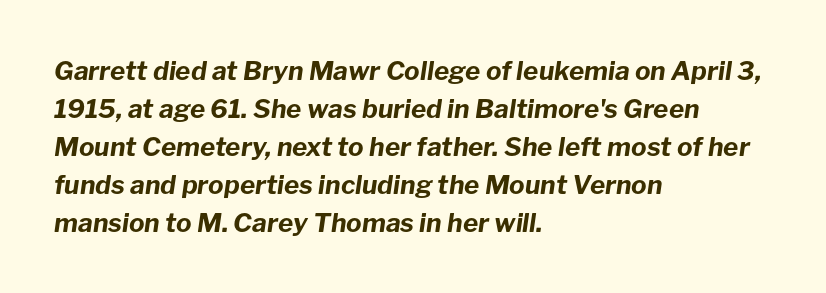
{"italic": "yes", "lean": "right", "slant_degrees": 8, "bold": "yes", "underline": "no", "align": "left", "line_spacing": "normal", "line_spacing_ratio": 1.46, "letter_spacing": "normal", "letter_spacing_em": 0.0, "glyph_px": 26}
